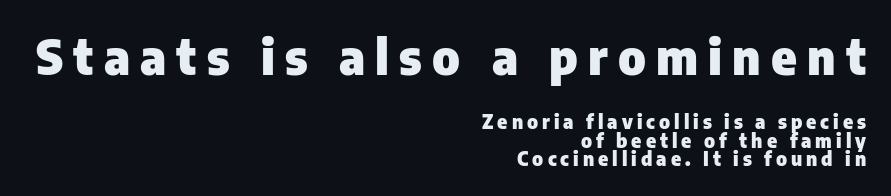
Q: Is the text bold? A: Yes.
Q: Is the text italic (slanted)? A: No, it is upright.
Q: Is the typeface a serif or a sans-serif typeface? A: Sans-serif.
Q: Is the text underlined? A: No.
Q: How is the paragraph aligned? A: Right-aligned.
Q: Is the spacing between letters normal or unusually wide? A: Unusually wide.
Q: Is the spacing between lines tight, normal or loose? A: Tight.
Q: Which block of text is set in a larger size, the first (top) or the second (bottom)? A: The first (top) one.
Q: Width (condensed, normal, or wide)? A: Normal.
Q: Stroke contrast? A: Low.
Q: x-height? A: Medium.
Q: Monospaced? A: No.
